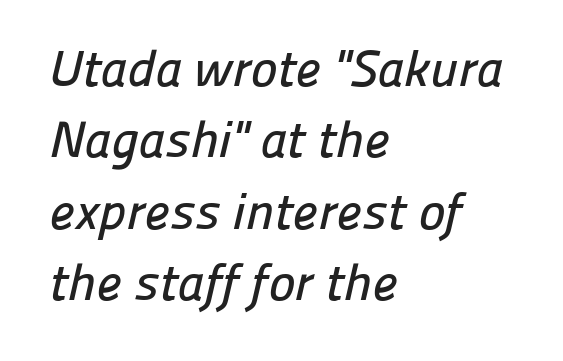
Q: Is the typeface a serif or a sans-serif typeface? A: Sans-serif.
Q: Is the text underlined? A: No.
Q: How is the paragraph aligned? A: Left-aligned.
Q: Is the spacing between letters normal or unusually wide? A: Normal.
Q: Is the spacing between lines tight, normal or loose? A: Normal.
Q: Width (condensed, normal, or wide)? A: Normal.
Q: Stroke contrast? A: Low.
Q: x-height? A: Medium.
Q: Monospaced? A: No.
